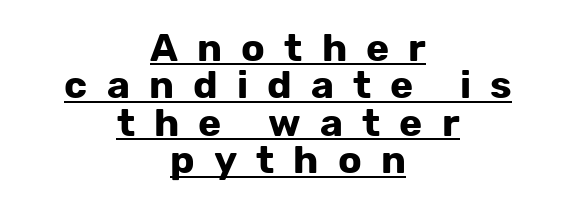
Check where the strokes stop: nothing finishes them off — pure sans. These lines have a slow, spaced-out rhythm from letter to letter. Each line is balanced around a shared central axis. Posture: upright roman.
